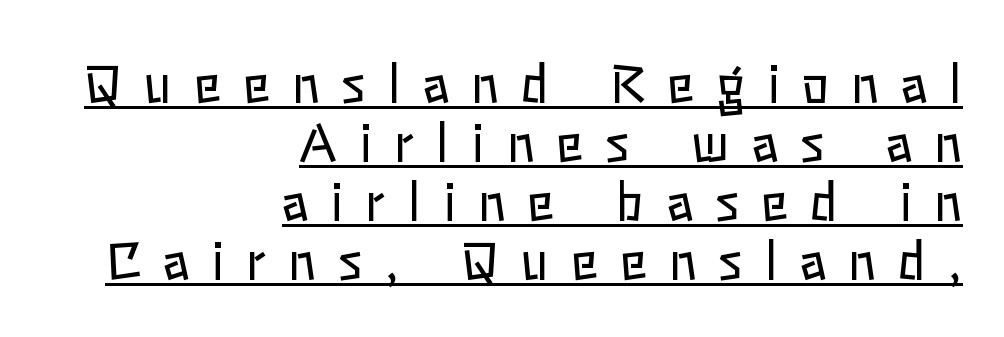
Q: Is the text bold? A: No.
Q: Is the text italic (slanted)? A: No, it is upright.
Q: Is the text underlined? A: Yes.
Q: How is the paragraph aligned? A: Right-aligned.
Q: Is the spacing between letters normal or unusually wide? A: Unusually wide.
Q: Width (condensed, normal, or wide)? A: Normal.
Q: Stroke contrast? A: Low.
Q: x-height? A: Medium.
Q: Monospaced? A: No.
